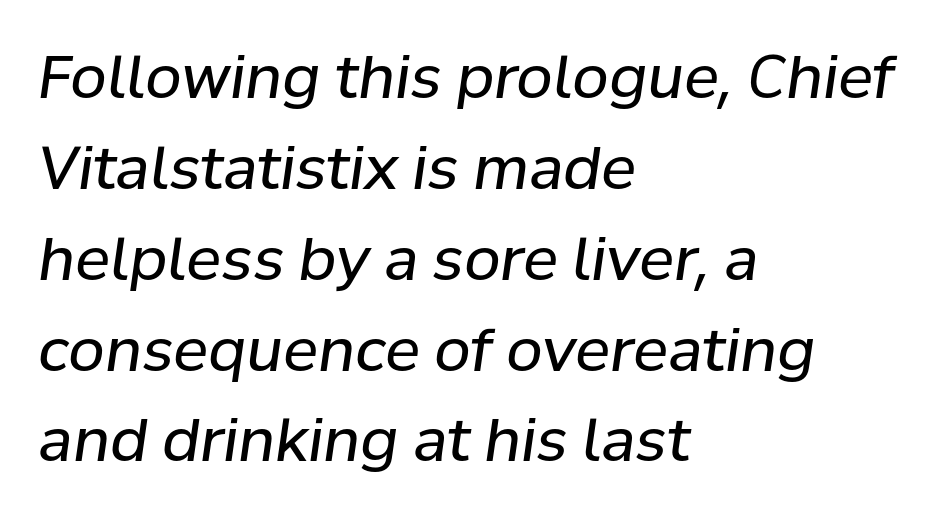
Q: Is the text bold? A: No.
Q: Is the text italic (slanted)? A: Yes, it leans right by about 8 degrees.
Q: Is the text underlined? A: No.
Q: How is the paragraph aligned? A: Left-aligned.
Q: Is the spacing between letters normal or unusually wide? A: Normal.
Q: Is the spacing between lines tight, normal or loose? A: Normal.
Q: Width (condensed, normal, or wide)? A: Normal.
Q: Stroke contrast? A: Low.
Q: x-height? A: Medium.
Q: Monospaced? A: No.
